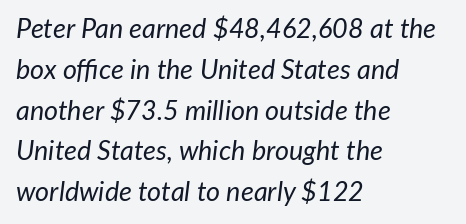
The image shows 27 px text type, italic (leaning right); set left-aligned, normal line spacing (1.51x), normal letter spacing, not underlined.
